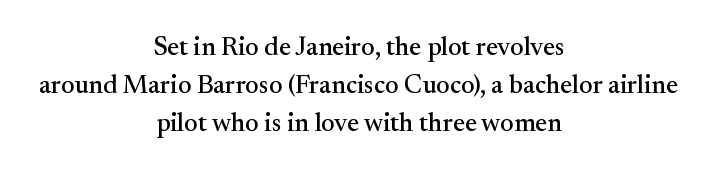
The image shows 26 px text type, upright; set centered, normal line spacing (1.47x), normal letter spacing, not underlined.
